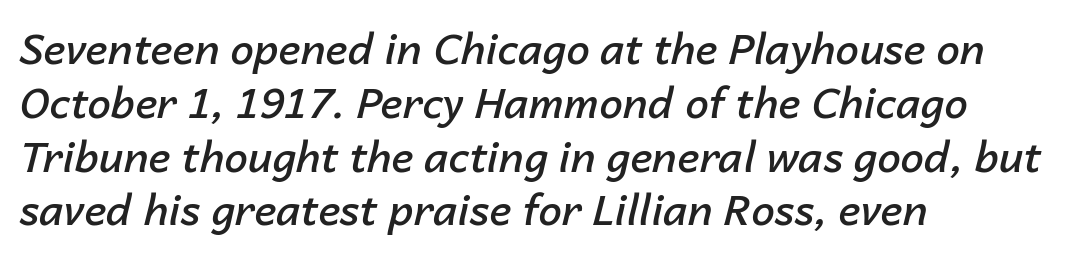
Q: Is the text bold? A: Semi-bold.
Q: Is the text italic (slanted)? A: Yes, it leans right by about 14 degrees.
Q: Is the text underlined? A: No.
Q: How is the paragraph aligned? A: Left-aligned.
Q: Is the spacing between letters normal or unusually wide? A: Normal.
Q: Is the spacing between lines tight, normal or loose? A: Normal.
Q: Width (condensed, normal, or wide)? A: Normal.
Q: Stroke contrast? A: Low.
Q: x-height? A: Medium.
Q: Monospaced? A: No.
